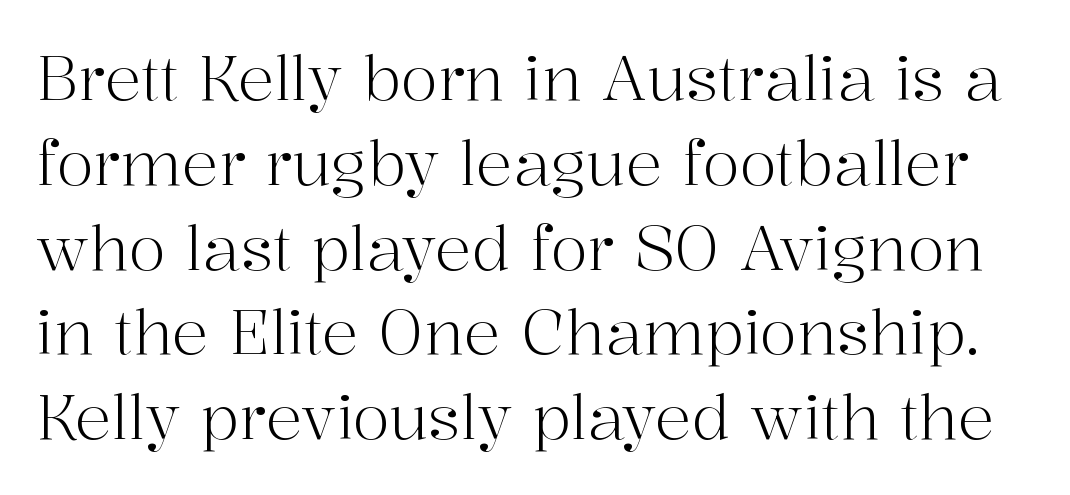
Q: Is the text bold? A: No.
Q: Is the text italic (slanted)? A: No, it is upright.
Q: Is the typeface a serif or a sans-serif typeface? A: Serif.
Q: Is the text underlined? A: No.
Q: Is the spacing between letters normal or unusually wide? A: Normal.
Q: Is the spacing between lines tight, normal or loose? A: Normal.
Q: Width (condensed, normal, or wide)? A: Normal.
Q: Stroke contrast? A: High.
Q: x-height? A: Medium.
Q: Monospaced? A: No.
